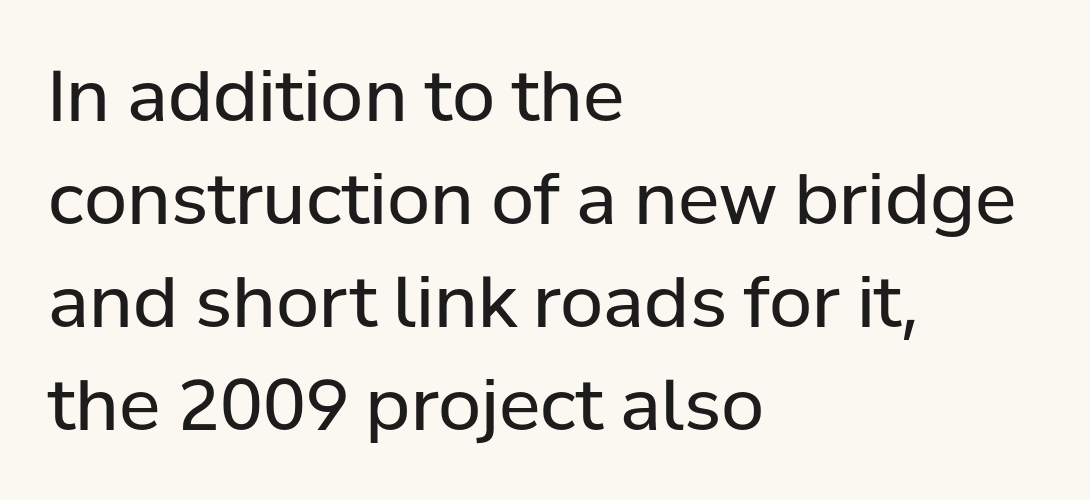
The image shows 70 px regular-weight sans-serif type, upright; set left-aligned, normal line spacing (1.47x), normal letter spacing, not underlined; low stroke contrast and a medium x-height.
